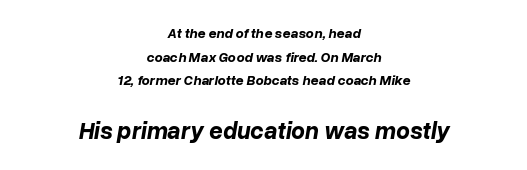
{"italic": "yes", "lean": "right", "slant_degrees": 10, "bold": "yes", "underline": "no", "align": "center", "line_spacing": "normal", "line_spacing_ratio": 1.69, "letter_spacing": "normal", "letter_spacing_em": 0.0, "larger_block": "second", "size_ratio": 1.71, "glyph_px": 24}
